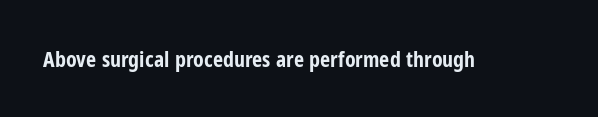
The image shows 22 px bold type, upright; set normal letter spacing, not underlined.
